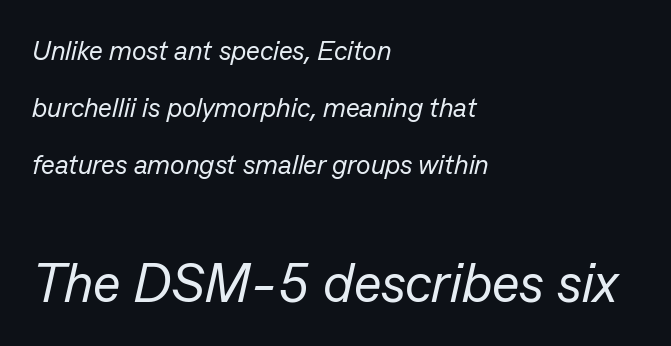
Q: Is the text bold? A: No.
Q: Is the text italic (slanted)? A: Yes, it leans right by about 13 degrees.
Q: Is the text underlined? A: No.
Q: How is the paragraph aligned? A: Left-aligned.
Q: Is the spacing between letters normal or unusually wide? A: Normal.
Q: Is the spacing between lines tight, normal or loose? A: Loose.
Q: Which block of text is set in a larger size, the first (top) or the second (bottom)? A: The second (bottom) one.
Q: Width (condensed, normal, or wide)? A: Normal.
Q: Stroke contrast? A: Low.
Q: x-height? A: Medium.
Q: Monospaced? A: No.
